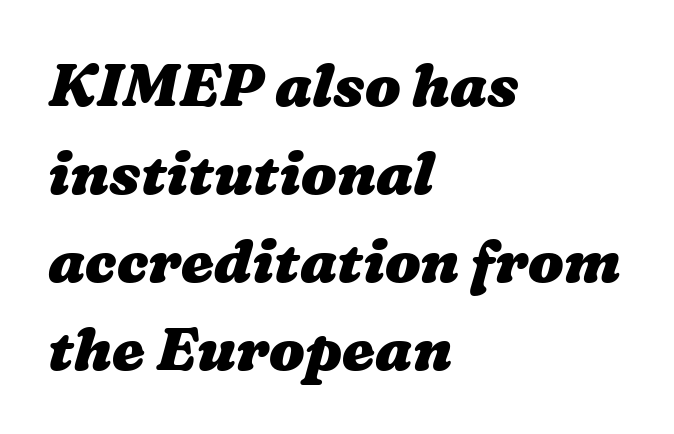
Q: Is the text bold? A: Yes.
Q: Is the text underlined? A: No.
Q: How is the paragraph aligned? A: Left-aligned.
Q: Is the spacing between letters normal or unusually wide? A: Normal.
Q: Is the spacing between lines tight, normal or loose? A: Normal.
Q: Width (condensed, normal, or wide)? A: Wide.
Q: Stroke contrast? A: Medium.
Q: x-height? A: Medium.
Q: Monospaced? A: No.
